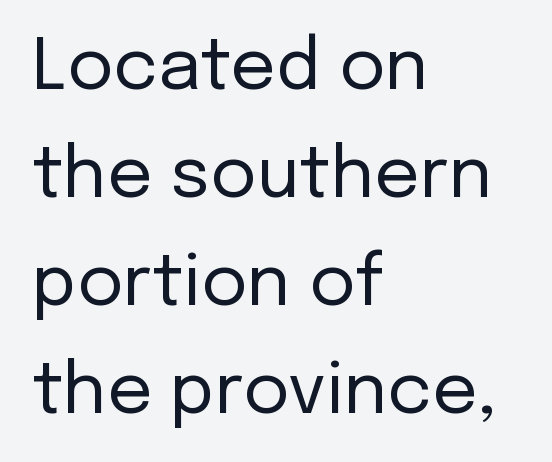
Q: Is the text bold? A: No.
Q: Is the text italic (slanted)? A: No, it is upright.
Q: Is the typeface a serif or a sans-serif typeface? A: Sans-serif.
Q: Is the text underlined? A: No.
Q: How is the paragraph aligned? A: Left-aligned.
Q: Is the spacing between letters normal or unusually wide? A: Normal.
Q: Is the spacing between lines tight, normal or loose? A: Normal.
Q: Width (condensed, normal, or wide)? A: Normal.
Q: Stroke contrast? A: Low.
Q: x-height? A: Medium.
Q: Monospaced? A: No.
